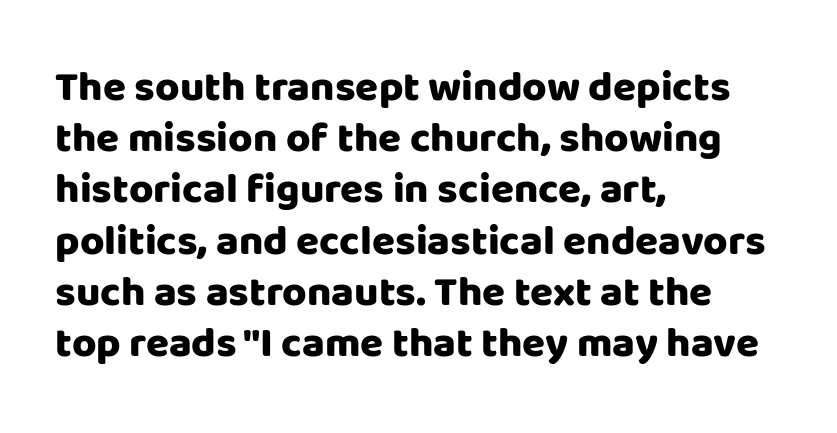
{"serif": "no", "italic": "no", "bold": "yes", "weight": "heavy", "width": "normal", "stroke_contrast": "low", "x_height": "large", "monospaced": "no", "underline": "no", "align": "left", "line_spacing_ratio": 1.22, "letter_spacing": "normal", "letter_spacing_em": 0.0, "glyph_px": 42}
